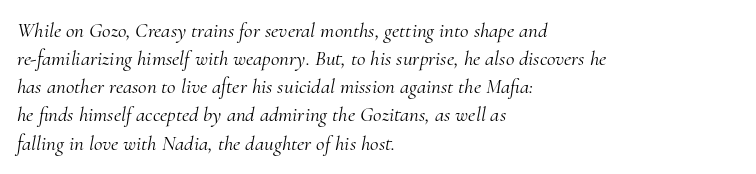
{"italic": "yes", "lean": "right", "slant_degrees": 10, "bold": "no", "underline": "no", "align": "left", "line_spacing": "normal", "line_spacing_ratio": 1.34, "letter_spacing": "normal", "letter_spacing_em": 0.0, "glyph_px": 21}
